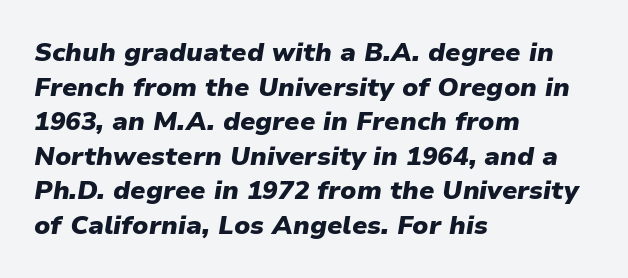
{"italic": "yes", "lean": "right", "slant_degrees": 9, "bold": "yes", "underline": "no", "align": "left", "line_spacing": "normal", "line_spacing_ratio": 1.33, "letter_spacing": "normal", "letter_spacing_em": 0.0, "glyph_px": 26}
